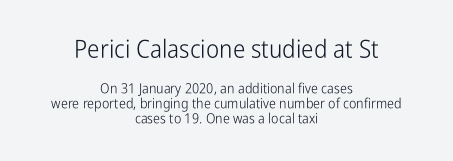
Q: Is the text bold? A: No.
Q: Is the text italic (slanted)? A: No, it is upright.
Q: Is the text underlined? A: No.
Q: How is the paragraph aligned? A: Centered.
Q: Is the spacing between letters normal or unusually wide? A: Normal.
Q: Is the spacing between lines tight, normal or loose? A: Tight.
Q: Which block of text is set in a larger size, the first (top) or the second (bottom)? A: The first (top) one.
